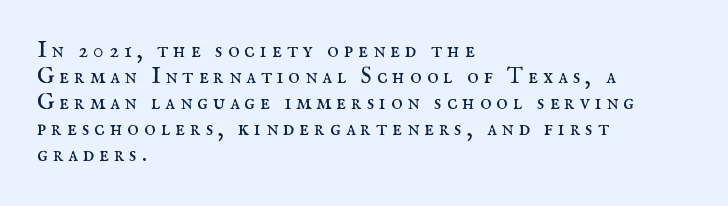
The image shows 22 px text type, upright; set left-aligned, line spacing 1.18x, unusually wide letter spacing (+0.22 em), not underlined.
